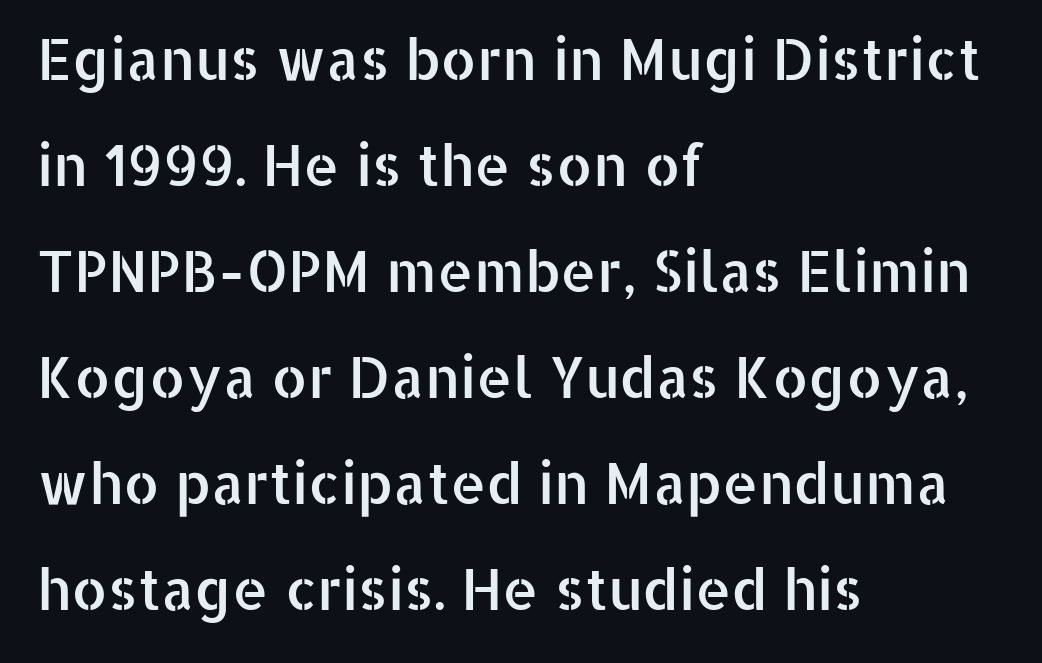
Q: Is the text italic (slanted)? A: No, it is upright.
Q: Is the typeface a serif or a sans-serif typeface? A: Sans-serif.
Q: Is the text underlined? A: No.
Q: How is the paragraph aligned? A: Left-aligned.
Q: Is the spacing between letters normal or unusually wide? A: Normal.
Q: Width (condensed, normal, or wide)? A: Normal.
Q: Stroke contrast? A: Low.
Q: x-height? A: Medium.
Q: Monospaced? A: No.
